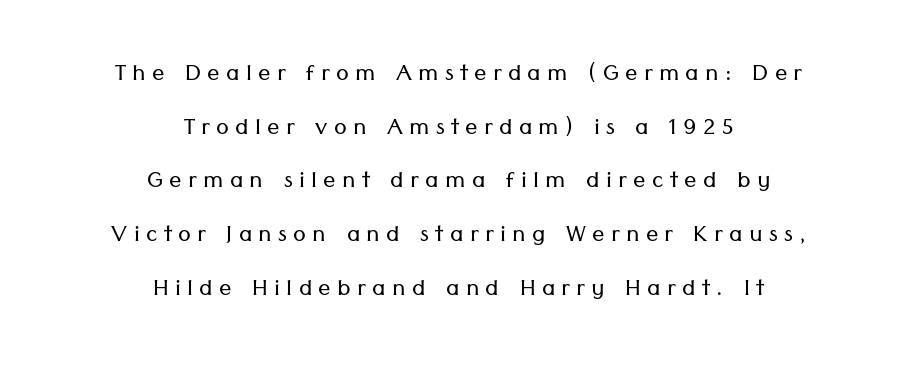
The image shows 31 px light sans-serif type, upright; set centered, line spacing 1.73x, unusually wide letter spacing (+0.2 em), not underlined; low stroke contrast and a medium x-height.
